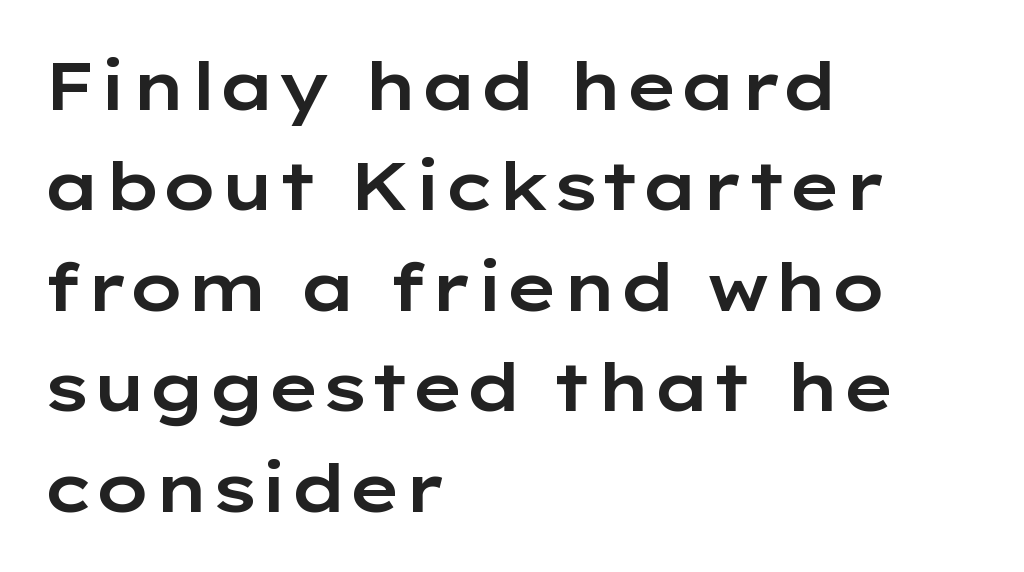
The image shows 67 px wide sans-serif type, upright; set left-aligned, normal line spacing (1.5x), normal letter spacing, not underlined; low stroke contrast and a medium x-height.
